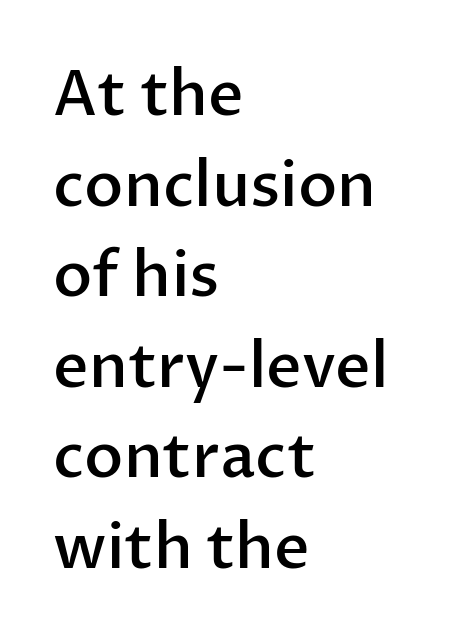
The image shows 62 px semibold sans-serif type, upright; set left-aligned, normal line spacing (1.46x), normal letter spacing, not underlined; low stroke contrast and a medium x-height.
